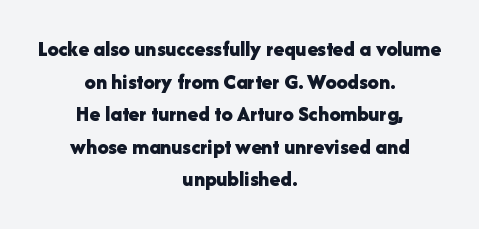
The image shows 22 px bold type, upright; set centered, normal line spacing (1.48x), normal letter spacing, not underlined.
